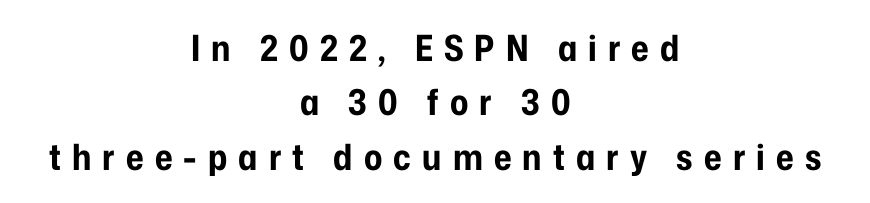
The image shows 36 px bold, condensed sans-serif type, upright; set centered, normal line spacing (1.51x), unusually wide letter spacing (+0.31 em), not underlined; low stroke contrast and a medium x-height.
